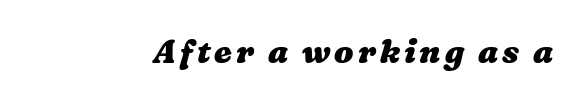
The image shows 32 px heavy, wide type; set not underlined; medium stroke contrast and a medium x-height.
